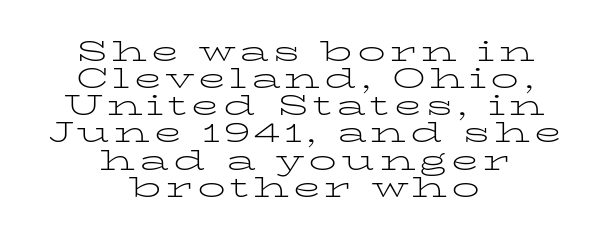
The image shows 28 px light, wide serif type, upright; set centered, tight line spacing (0.97x), not underlined; low stroke contrast and a medium x-height.
